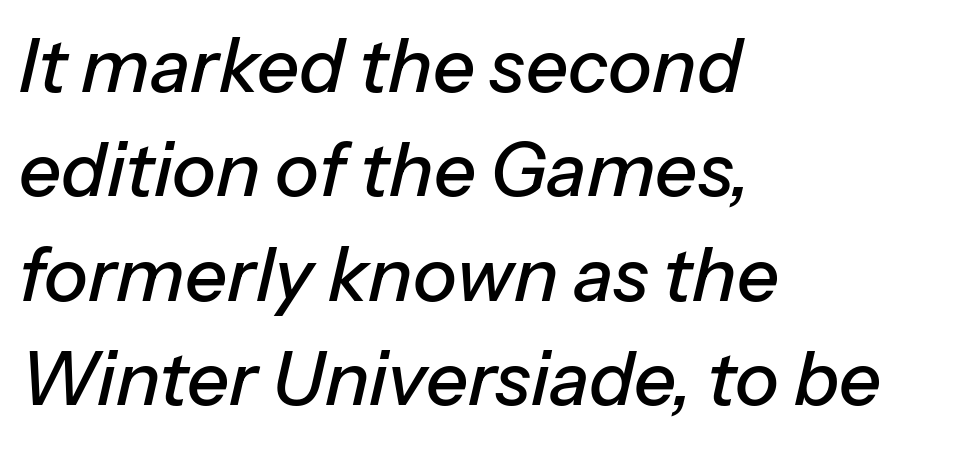
The letters sit at their default tracking, neither squeezed nor spread. The text carries the slant typical of an italic or oblique font. The typesetter chose a ragged-right arrangement here. Whoever set this chose a conventional vertical rhythm. Only glyphs here, with clear space below each row. The rendering uses natural spacing where letterforms have individual widths.
